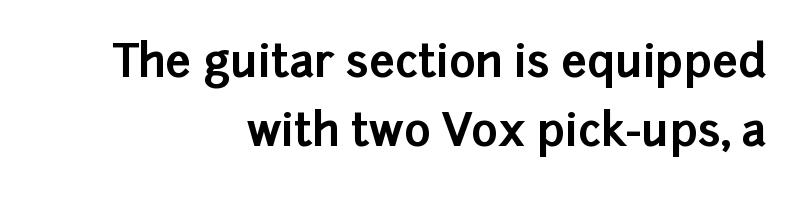
A typesetter would mark this as roman, not italic. Horizontal alignment here is rightward, an uncommon choice for prose. Is this a fixed-width face? No — the glyphs have proportional, varying widths. Beneath every word, the page is bare. Is the type bold? Yes — the strokes are clearly thick and heavy. The glyphs in this specimen are sans serif.
